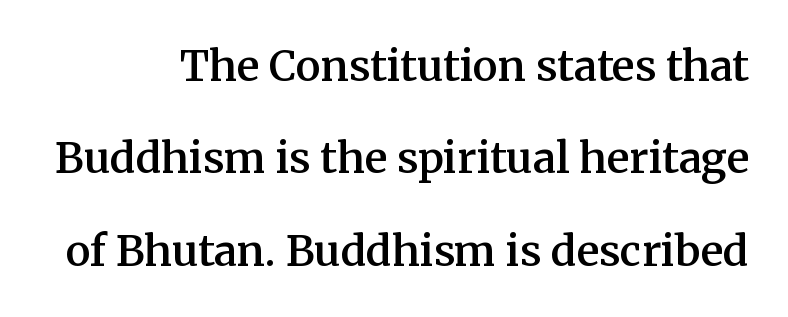
{"serif": "yes", "italic": "no", "bold": "semi", "weight": "semibold", "width": "normal", "stroke_contrast": "medium", "x_height": "medium", "monospaced": "no", "underline": "no", "line_spacing": "loose", "line_spacing_ratio": 2.2, "letter_spacing": "normal", "letter_spacing_em": 0.0, "glyph_px": 42}
